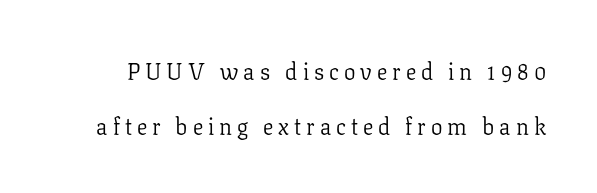
The image shows 23 px text type, upright; set loose line spacing (2.37x), unusually wide letter spacing (+0.22 em), not underlined.
